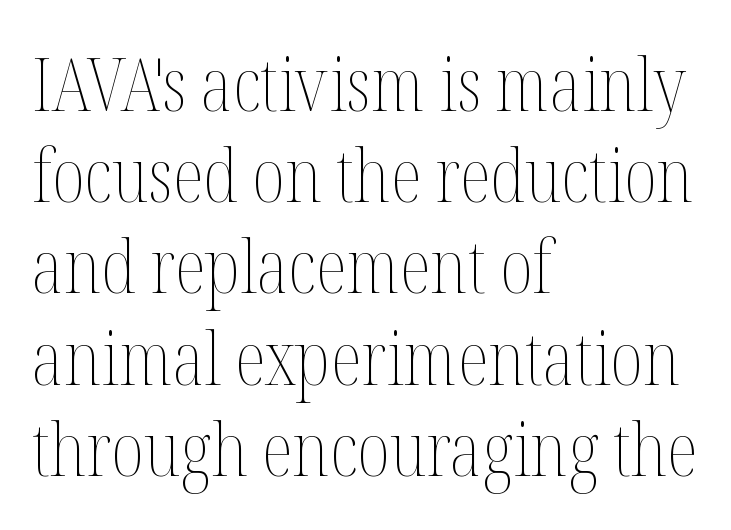
Q: Is the text bold? A: No.
Q: Is the text italic (slanted)? A: No, it is upright.
Q: Is the text underlined? A: No.
Q: How is the paragraph aligned? A: Left-aligned.
Q: Is the spacing between letters normal or unusually wide? A: Normal.
Q: Is the spacing between lines tight, normal or loose? A: Normal.
Q: Width (condensed, normal, or wide)? A: Condensed.
Q: Stroke contrast? A: Medium.
Q: x-height? A: Medium.
Q: Monospaced? A: No.
